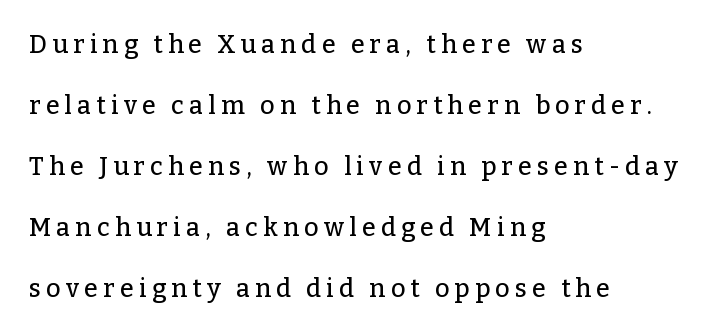
The image shows 25 px text type, upright; set left-aligned, loose line spacing (2.44x), unusually wide letter spacing (+0.21 em), not underlined.
